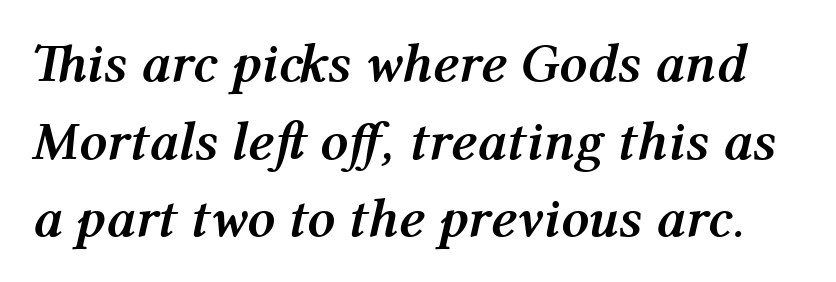
The rendering uses a moderate line-height, typical for paragraphs. Compared with typical body copy, the letter spacing here is the same. Slanted lettering throughout. Check the space under the baseline: it is left empty.
